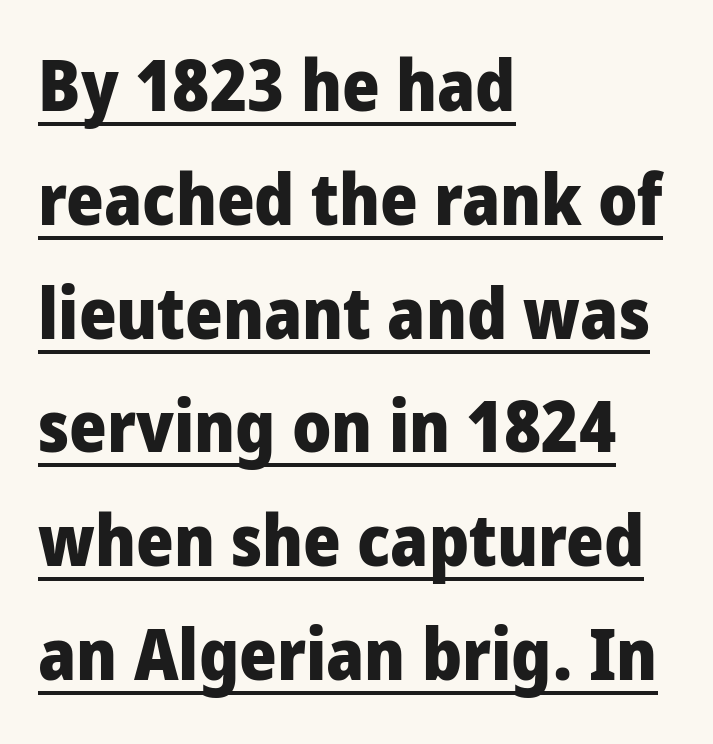
{"serif": "no", "italic": "no", "bold": "yes", "weight": "heavy", "width": "condensed", "stroke_contrast": "low", "x_height": "large", "monospaced": "no", "underline": "yes", "align": "left", "line_spacing": "normal", "line_spacing_ratio": 1.58, "letter_spacing": "normal", "letter_spacing_em": 0.0, "glyph_px": 72}
